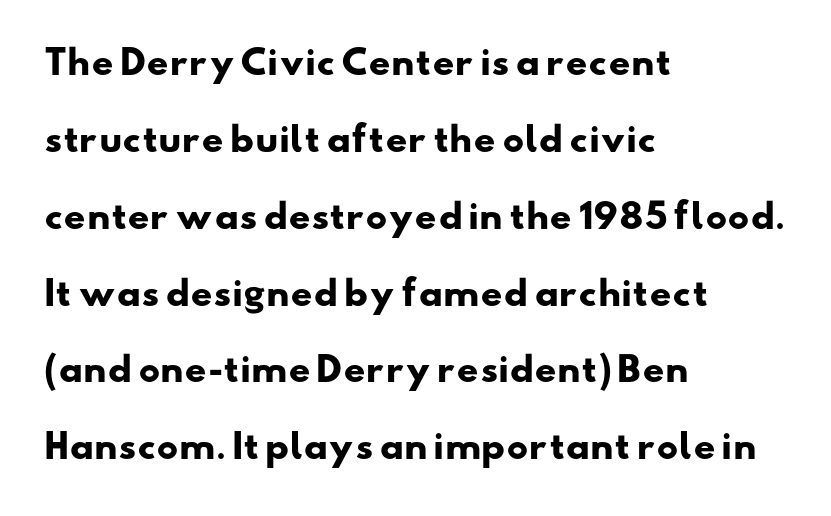
{"serif": "no", "bold": "yes", "weight": "heavy", "width": "wide", "stroke_contrast": "low", "x_height": "small", "monospaced": "no", "underline": "no", "align": "left", "line_spacing": "loose", "line_spacing_ratio": 2.26, "letter_spacing": "normal", "letter_spacing_em": 0.0, "glyph_px": 34}
